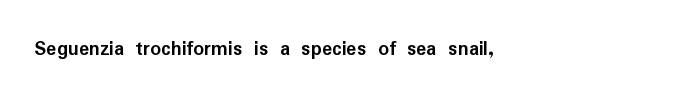
Q: Is the text bold? A: Yes.
Q: Is the text italic (slanted)? A: No, it is upright.
Q: Is the text underlined? A: No.
Q: Is the spacing between letters normal or unusually wide? A: Normal.
